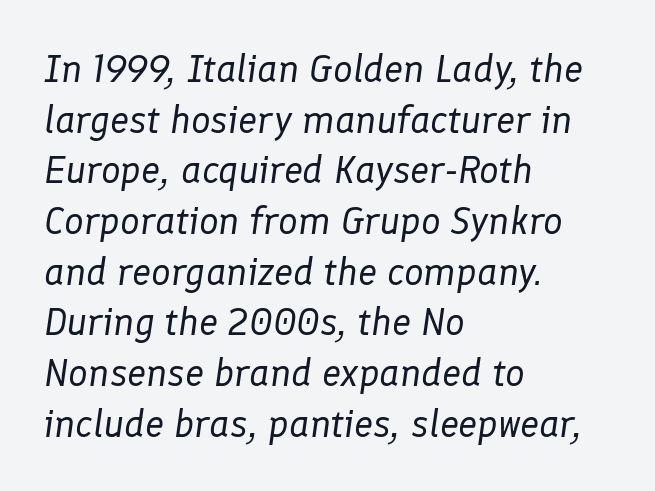
{"italic": "yes", "lean": "right", "slant_degrees": 8, "bold": "no", "weight": "regular", "width": "normal", "stroke_contrast": "low", "x_height": "medium", "monospaced": "no", "underline": "no", "align": "left", "line_spacing": "normal", "line_spacing_ratio": 1.3, "letter_spacing": "normal", "letter_spacing_em": 0.0, "glyph_px": 39}
